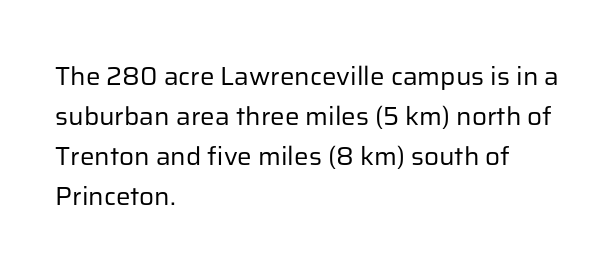
{"italic": "no", "bold": "no", "underline": "no", "align": "left", "line_spacing": "normal", "line_spacing_ratio": 1.54, "letter_spacing": "normal", "letter_spacing_em": 0.0, "glyph_px": 26}
